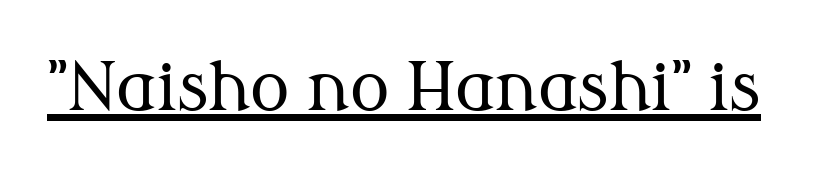
Ascenders rise straight up at ninety degrees. Students, observe the line beneath the letters — that is underlining. The passage shown is not bold in any degree. In terms of letterspacing, this is plain default setting. Examine the stroke ends and you'll spot serifs. Looks like regular typesetting: each glyph gets only the width it needs.
